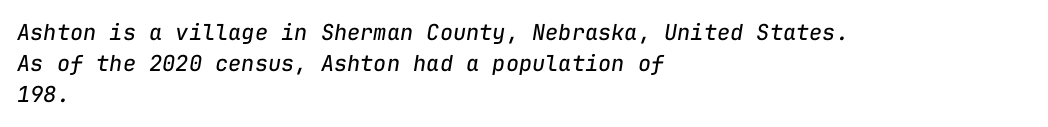
The image shows 22 px text type, italic (leaning right); set left-aligned, normal line spacing (1.41x), normal letter spacing, not underlined.
